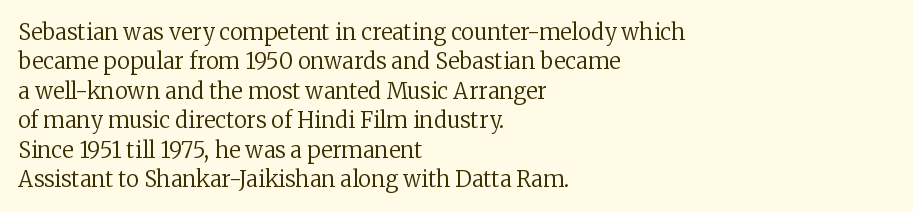
Bare-footed words on every line. Every stem runs plumb, perpendicular to the baseline. The typesetting does not lean heavy: it is not bold. Tracking value appears to be zero — textbook default spacing. The vertical gap from one line to the next is medium.
